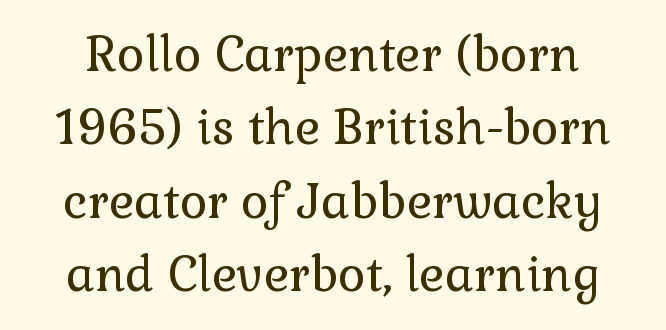
{"serif": "yes", "italic": "no", "bold": "no", "weight": "regular", "width": "normal", "stroke_contrast": "low", "x_height": "medium", "monospaced": "no", "underline": "no", "line_spacing": "normal", "line_spacing_ratio": 1.53, "letter_spacing": "normal", "letter_spacing_em": 0.0, "glyph_px": 48}
